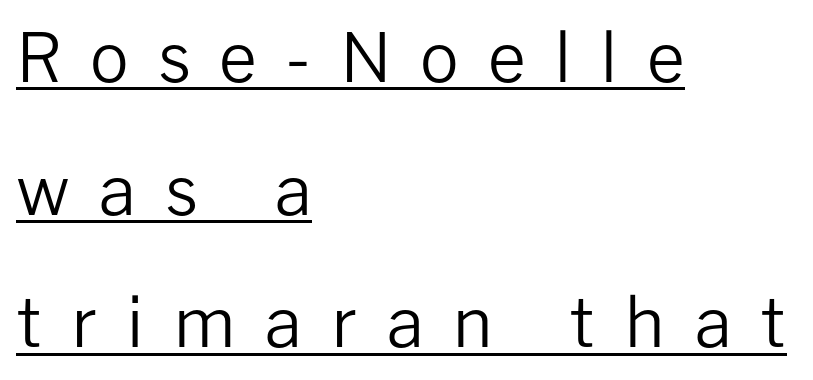
In terms of letterspacing, this is a distinctly airy, spread setting. Think standard paragraph weight, or any step lighter than that. Every stem runs plumb, perpendicular to the baseline. Underlining? Definitely there. Is this a fixed-width face? No — the glyphs have proportional, varying widths.
